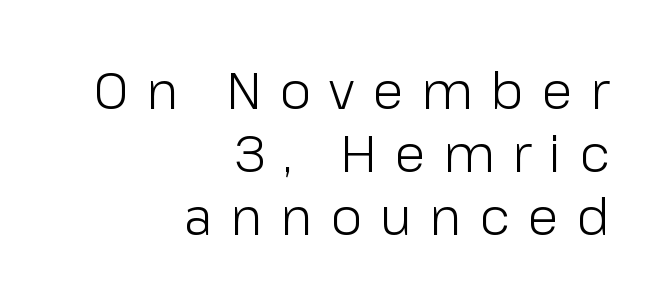
The image shows 51 px light sans-serif type, upright; set right-aligned, line spacing 1.24x, unusually wide letter spacing (+0.35 em), not underlined; low stroke contrast and a medium x-height.
